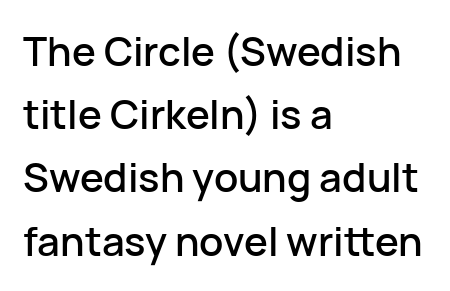
{"serif": "no", "italic": "no", "width": "normal", "stroke_contrast": "low", "x_height": "medium", "monospaced": "no", "underline": "no", "align": "left", "line_spacing": "normal", "line_spacing_ratio": 1.58, "letter_spacing": "normal", "letter_spacing_em": 0.0, "glyph_px": 40}
